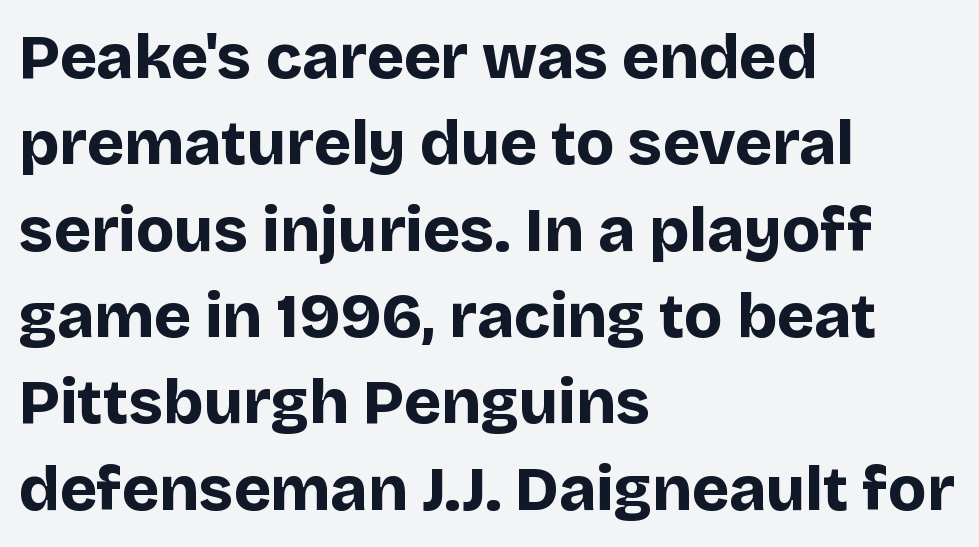
The image shows 63 px bold sans-serif type, upright; set left-aligned, normal line spacing (1.37x), normal letter spacing, not underlined; low stroke contrast and a large x-height.
